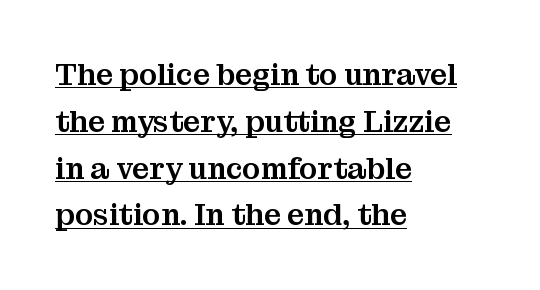
{"serif": "yes", "italic": "no", "width": "normal", "stroke_contrast": "medium", "x_height": "medium", "monospaced": "no", "underline": "yes", "align": "left", "line_spacing": "normal", "line_spacing_ratio": 1.56, "letter_spacing": "normal", "letter_spacing_em": 0.0, "glyph_px": 30}
